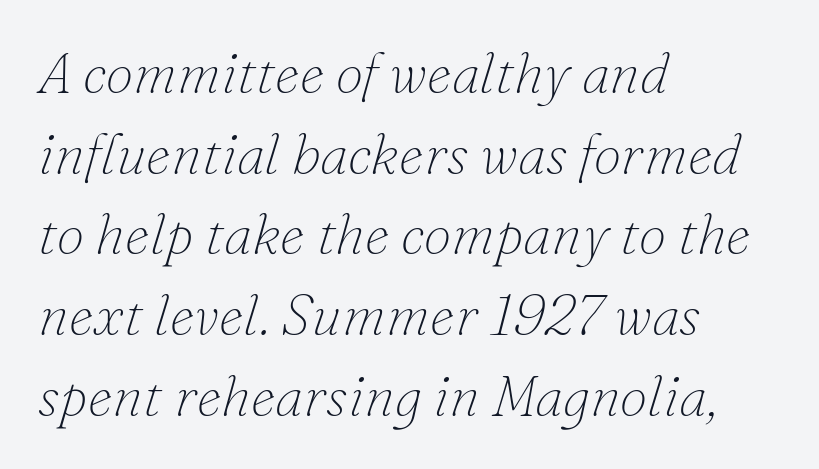
Q: Is the text bold? A: No.
Q: Is the text italic (slanted)? A: Yes, it leans right by about 16 degrees.
Q: Is the typeface a serif or a sans-serif typeface? A: Serif.
Q: Is the text underlined? A: No.
Q: How is the paragraph aligned? A: Left-aligned.
Q: Is the spacing between letters normal or unusually wide? A: Normal.
Q: Is the spacing between lines tight, normal or loose? A: Normal.
Q: Width (condensed, normal, or wide)? A: Normal.
Q: Stroke contrast? A: Low.
Q: x-height? A: Small.
Q: Monospaced? A: No.
